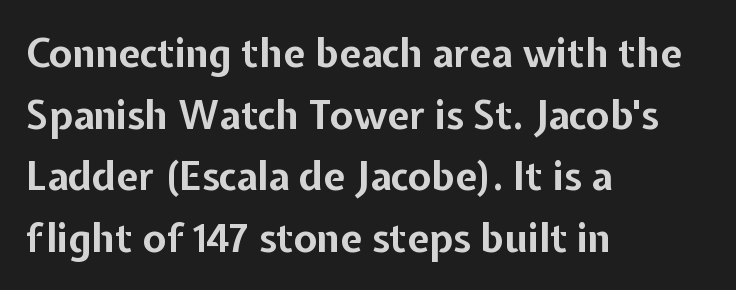
In terms of letterspacing, this is plain default setting. These lines are composed in type without serifs. Normally led — the rows are evenly, conventionally spaced. The face used here has the dense, thick strokes of a bold.
